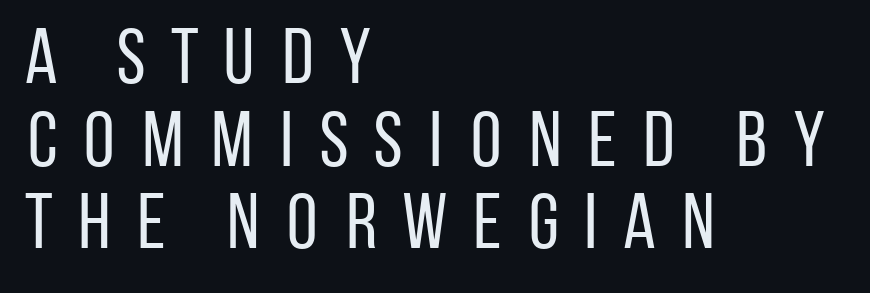
The image shows 78 px regular-weight, condensed sans-serif type, upright; set left-aligned, tight line spacing (1.06x), unusually wide letter spacing (+0.28 em), not underlined; low stroke contrast and a large x-height.
